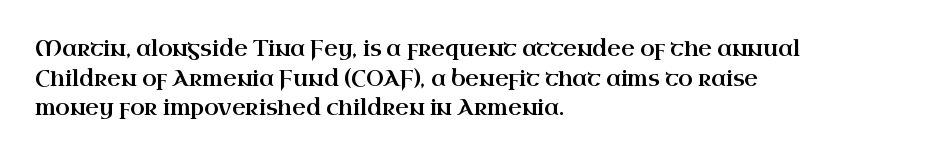
Q: Is the text italic (slanted)? A: No, it is upright.
Q: Is the text underlined? A: No.
Q: How is the paragraph aligned? A: Left-aligned.
Q: Is the spacing between letters normal or unusually wide? A: Normal.
Q: Is the spacing between lines tight, normal or loose? A: Normal.
